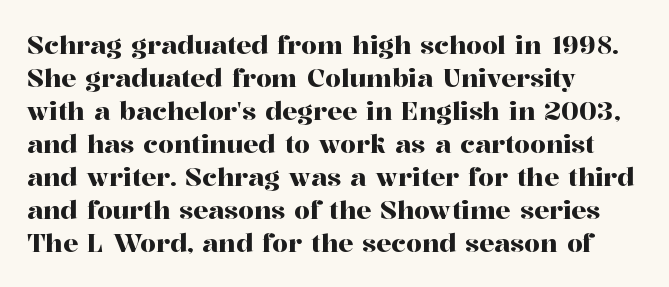
The image shows 25 px text type, upright; set left-aligned, normal line spacing (1.32x), normal letter spacing, not underlined.
